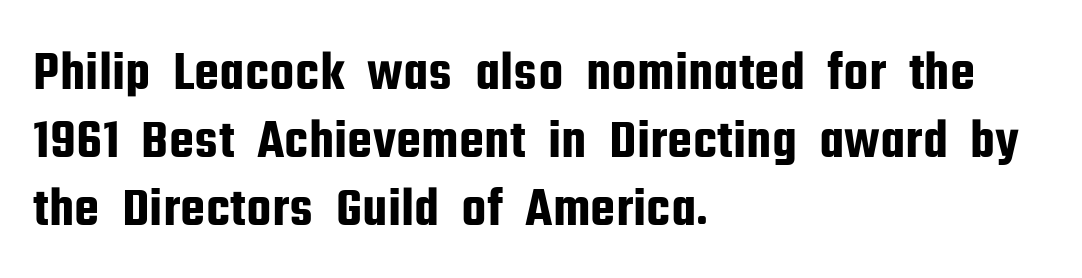
The image shows 56 px condensed sans-serif type, upright; set left-aligned, line spacing 1.21x, normal letter spacing, not underlined; low stroke contrast and a medium x-height.
